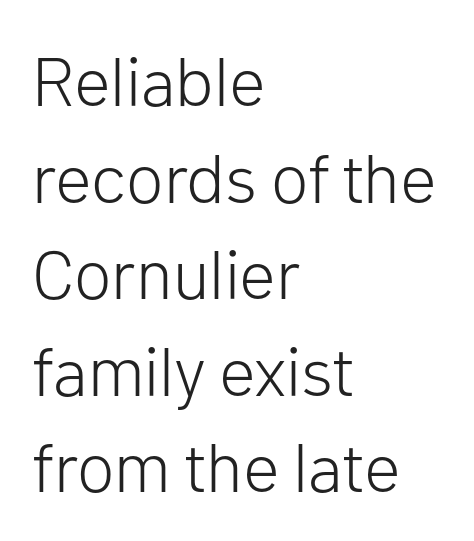
Q: Is the text bold? A: No.
Q: Is the text italic (slanted)? A: No, it is upright.
Q: Is the typeface a serif or a sans-serif typeface? A: Sans-serif.
Q: Is the text underlined? A: No.
Q: How is the paragraph aligned? A: Left-aligned.
Q: Is the spacing between letters normal or unusually wide? A: Normal.
Q: Is the spacing between lines tight, normal or loose? A: Normal.
Q: Width (condensed, normal, or wide)? A: Normal.
Q: Stroke contrast? A: Low.
Q: x-height? A: Medium.
Q: Monospaced? A: No.
